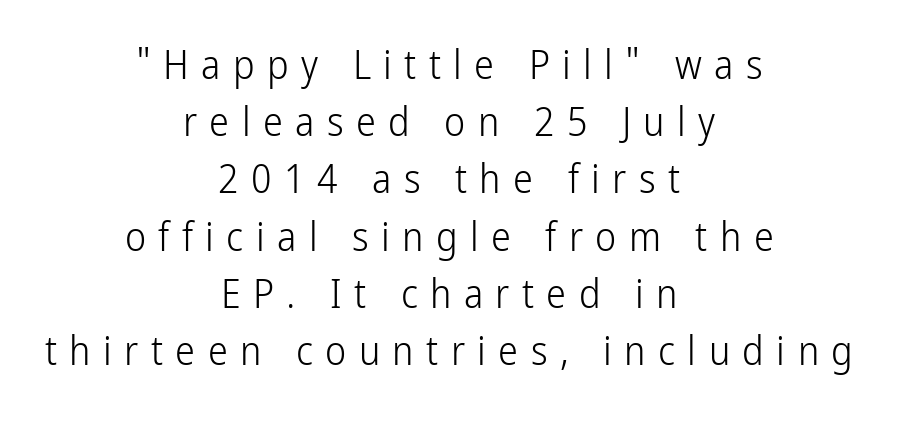
The image shows 40 px light, condensed sans-serif type, upright; set centered, normal line spacing (1.43x), unusually wide letter spacing (+0.31 em), not underlined; low stroke contrast and a medium x-height.
